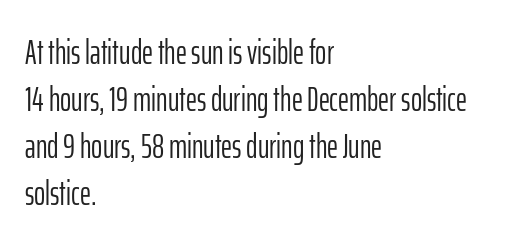
The image shows 34 px light, condensed sans-serif type, upright; set left-aligned, normal line spacing (1.38x), normal letter spacing, not underlined; low stroke contrast and a medium x-height.
